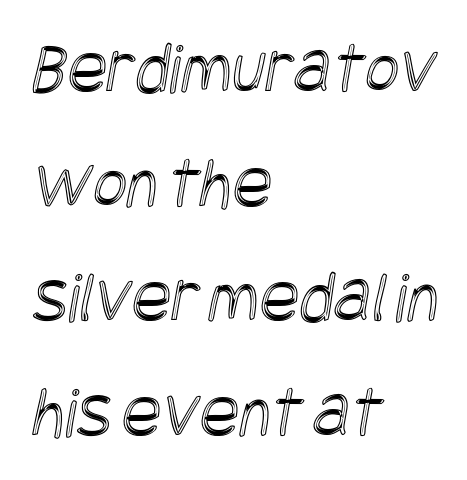
The specimen omits any rule beneath the text block's lines. The text block is weighted toward the left margin, trailing off unevenly rightward. Vertically, the passage feels balanced, rows spaced as you'd expect. Students, note that the glyphs here touch the page at normal intervals.
